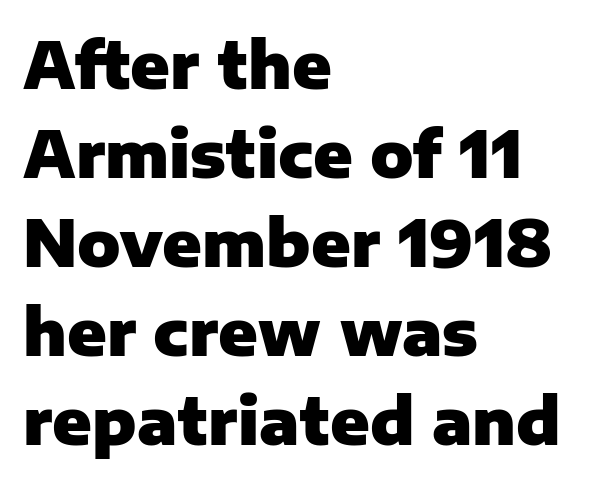
{"serif": "no", "italic": "no", "bold": "yes", "weight": "heavy", "width": "normal", "stroke_contrast": "low", "x_height": "medium", "monospaced": "no", "underline": "no", "align": "left", "line_spacing": "normal", "line_spacing_ratio": 1.39, "letter_spacing": "normal", "letter_spacing_em": 0.0, "glyph_px": 64}
